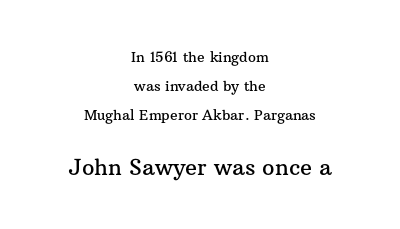
The image shows 22 px text type, upright; set centered, loose line spacing (2.07x), normal letter spacing, not underlined; the second (bottom) block is 1.57x larger.
